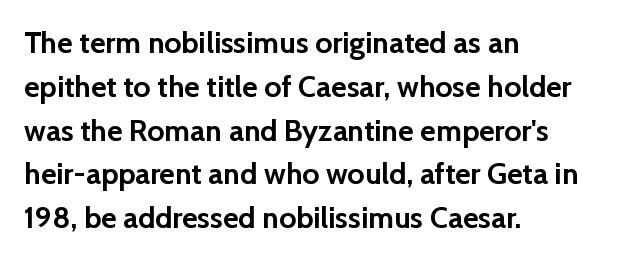
Q: Is the text bold? A: Yes.
Q: Is the text italic (slanted)? A: No, it is upright.
Q: Is the typeface a serif or a sans-serif typeface? A: Sans-serif.
Q: Is the text underlined? A: No.
Q: How is the paragraph aligned? A: Left-aligned.
Q: Is the spacing between letters normal or unusually wide? A: Normal.
Q: Is the spacing between lines tight, normal or loose? A: Normal.
Q: Width (condensed, normal, or wide)? A: Normal.
Q: Stroke contrast? A: Low.
Q: x-height? A: Medium.
Q: Monospaced? A: No.
